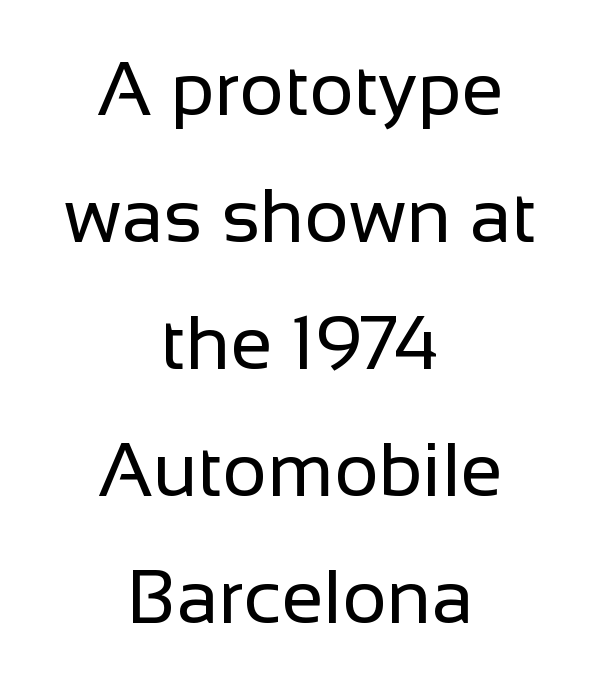
{"serif": "no", "italic": "no", "bold": "no", "weight": "regular", "width": "normal", "stroke_contrast": "low", "x_height": "medium", "monospaced": "no", "underline": "no", "align": "center", "line_spacing": "normal", "line_spacing_ratio": 1.67, "letter_spacing": "normal", "letter_spacing_em": 0.0, "glyph_px": 76}
